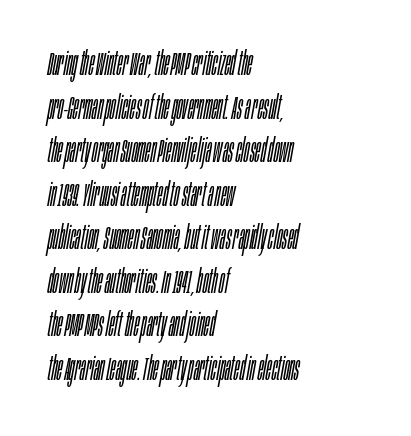
Q: Is the text bold? A: No.
Q: Is the text italic (slanted)? A: Yes, it leans right by about 10 degrees.
Q: Is the text underlined? A: No.
Q: How is the paragraph aligned? A: Left-aligned.
Q: Is the spacing between letters normal or unusually wide? A: Normal.
Q: Is the spacing between lines tight, normal or loose? A: Normal.
Q: Width (condensed, normal, or wide)? A: Condensed.
Q: Stroke contrast? A: Low.
Q: x-height? A: Large.
Q: Monospaced? A: No.
